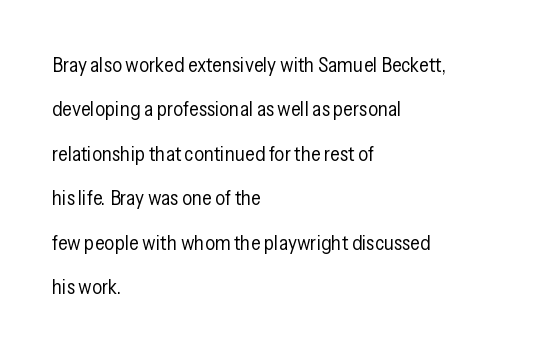
Q: Is the text bold? A: No.
Q: Is the text italic (slanted)? A: No, it is upright.
Q: Is the text underlined? A: No.
Q: How is the paragraph aligned? A: Left-aligned.
Q: Is the spacing between letters normal or unusually wide? A: Normal.
Q: Is the spacing between lines tight, normal or loose? A: Loose.
